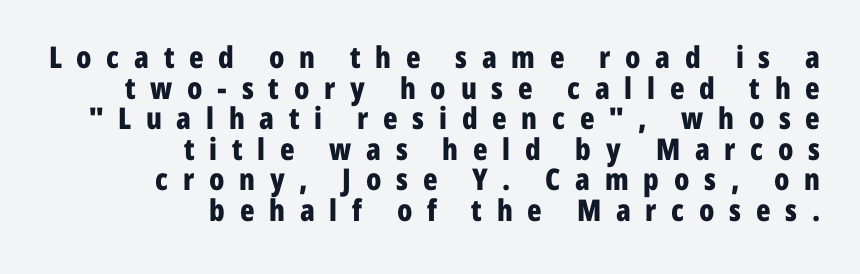
The image shows 30 px bold, condensed sans-serif type, upright; set right-aligned, tight line spacing (1.02x), unusually wide letter spacing (+0.49 em), not underlined; low stroke contrast and a medium x-height.
